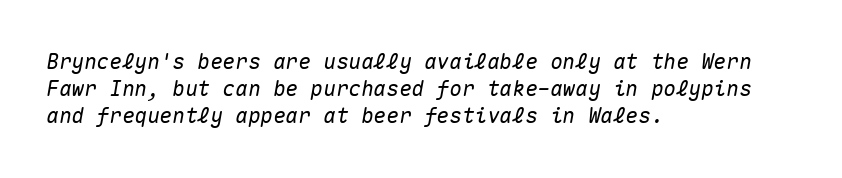
Q: Is the text italic (slanted)? A: Yes, it leans right by about 10 degrees.
Q: Is the text underlined? A: No.
Q: How is the paragraph aligned? A: Left-aligned.
Q: Is the spacing between letters normal or unusually wide? A: Normal.
Q: Is the spacing between lines tight, normal or loose? A: Normal.
